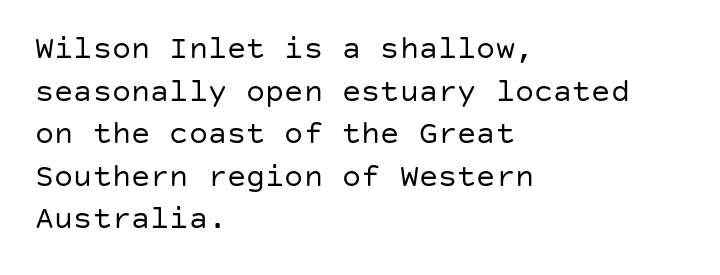
Summary of weight: not heavy and not bold. Only glyphs here, with clear space below each row. A typesetter would call this zero additional tracking. A classic flush-left, rag-right setting is used for this passage.
